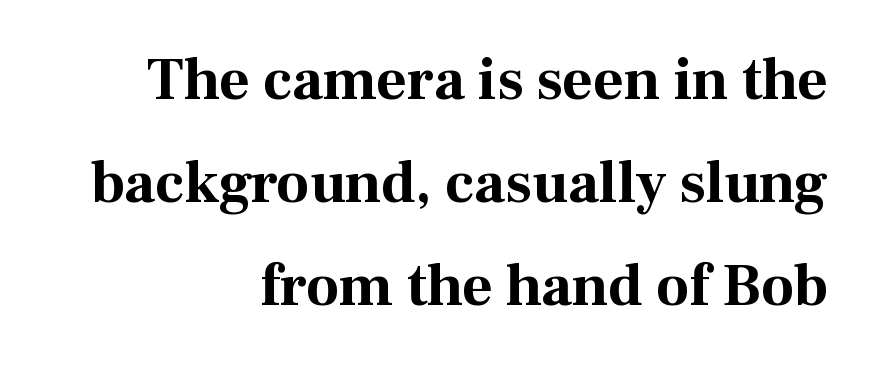
{"serif": "yes", "italic": "no", "bold": "yes", "weight": "bold", "width": "normal", "stroke_contrast": "medium", "x_height": "medium", "monospaced": "no", "underline": "no", "align": "right", "line_spacing_ratio": 1.75, "letter_spacing": "normal", "letter_spacing_em": 0.0, "glyph_px": 59}
